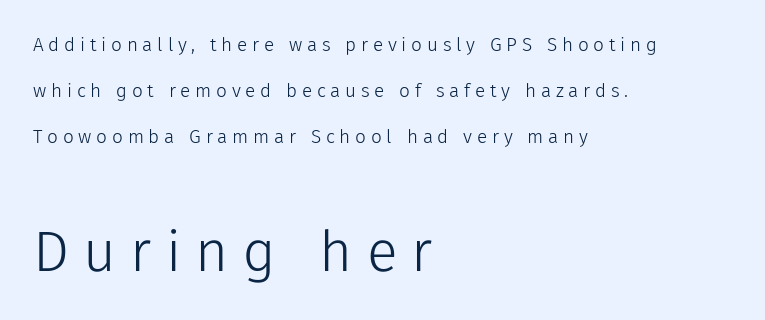
Q: Is the text bold? A: No.
Q: Is the text italic (slanted)? A: No, it is upright.
Q: Is the typeface a serif or a sans-serif typeface? A: Sans-serif.
Q: Is the text underlined? A: No.
Q: How is the paragraph aligned? A: Left-aligned.
Q: Is the spacing between letters normal or unusually wide? A: Unusually wide.
Q: Is the spacing between lines tight, normal or loose? A: Loose.
Q: Which block of text is set in a larger size, the first (top) or the second (bottom)? A: The second (bottom) one.
Q: Width (condensed, normal, or wide)? A: Normal.
Q: Stroke contrast? A: Low.
Q: x-height? A: Medium.
Q: Monospaced? A: No.
